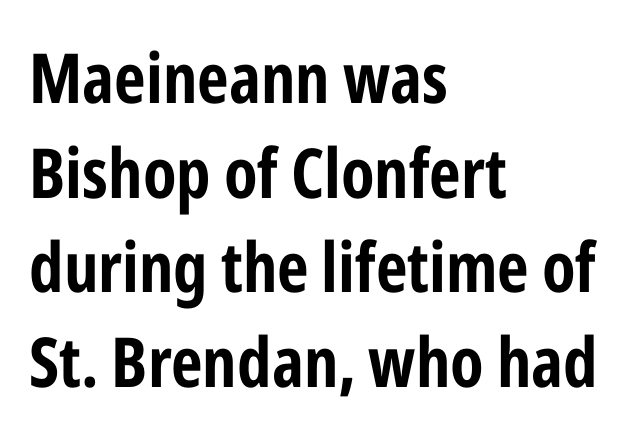
Q: Is the text italic (slanted)? A: No, it is upright.
Q: Is the typeface a serif or a sans-serif typeface? A: Sans-serif.
Q: Is the text underlined? A: No.
Q: How is the paragraph aligned? A: Left-aligned.
Q: Is the spacing between letters normal or unusually wide? A: Normal.
Q: Is the spacing between lines tight, normal or loose? A: Normal.
Q: Width (condensed, normal, or wide)? A: Condensed.
Q: Stroke contrast? A: Low.
Q: x-height? A: Medium.
Q: Monospaced? A: No.
